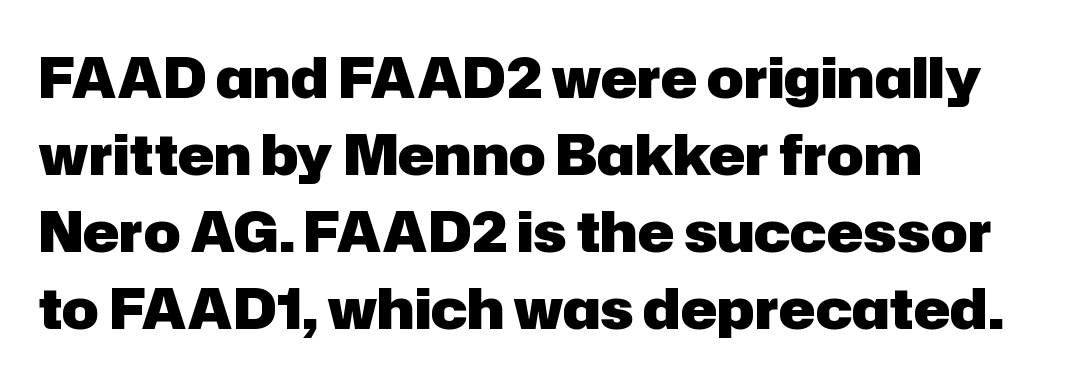
{"serif": "no", "italic": "no", "bold": "yes", "weight": "heavy", "width": "normal", "stroke_contrast": "low", "x_height": "medium", "monospaced": "no", "underline": "no", "align": "left", "line_spacing": "normal", "line_spacing_ratio": 1.4, "letter_spacing": "normal", "letter_spacing_em": 0.0, "glyph_px": 55}
